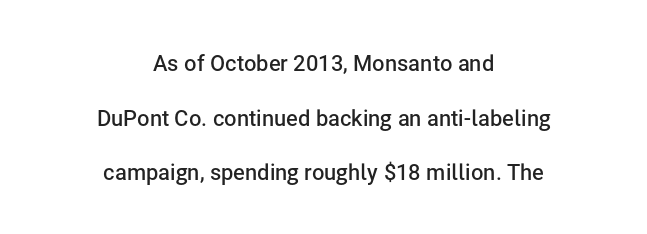
This is the regular roman posture of the typeface. The words here are not underlined. The gaps between neighbouring characters are ordinary and unremarkable. Leading: increased.
